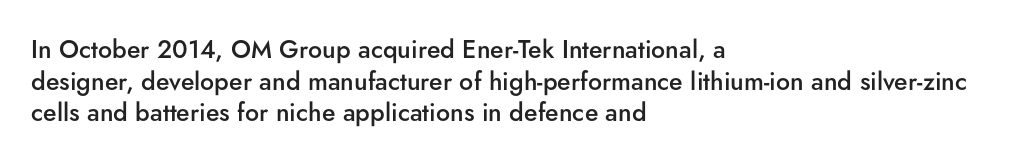
The image shows 25 px text type, upright; set left-aligned, normal line spacing (1.27x), normal letter spacing, not underlined.
